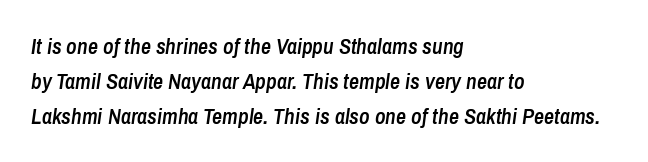
Q: Is the text bold? A: Semi-bold.
Q: Is the text italic (slanted)? A: Yes, it leans right by about 8 degrees.
Q: Is the text underlined? A: No.
Q: How is the paragraph aligned? A: Left-aligned.
Q: Is the spacing between letters normal or unusually wide? A: Normal.
Q: Is the spacing between lines tight, normal or loose? A: Normal.
